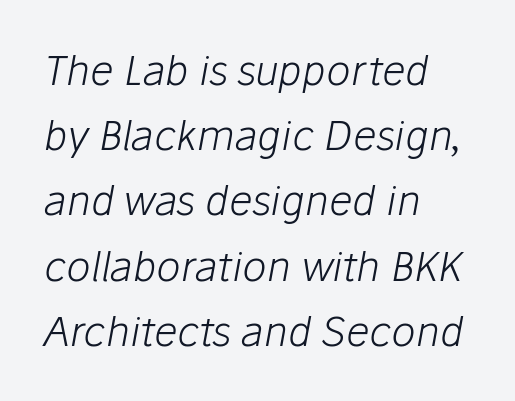
Would a proofreader flag this as italicized? Yes. Each row of text sits above clean, open space. Horizontal bands of white between lines are of average thickness. Character widths vary here, with narrow letters taking less room than wide ones. The typesetter chose a ragged-right arrangement here.
